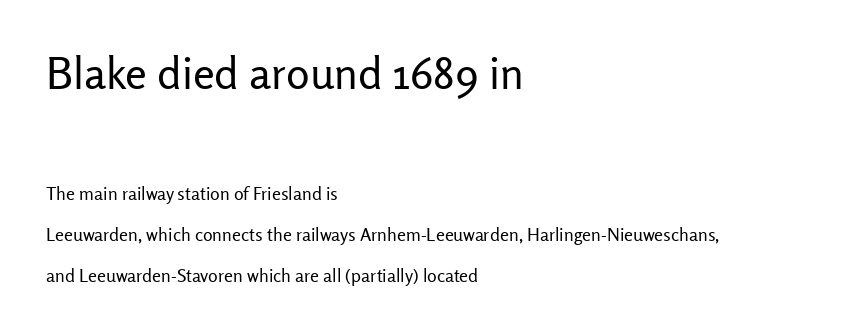
The image shows 44 px regular-weight sans-serif type, upright; set left-aligned, loose line spacing (2.29x), normal letter spacing, not underlined; the first (top) block is 2.44x larger; low stroke contrast and a medium x-height.
